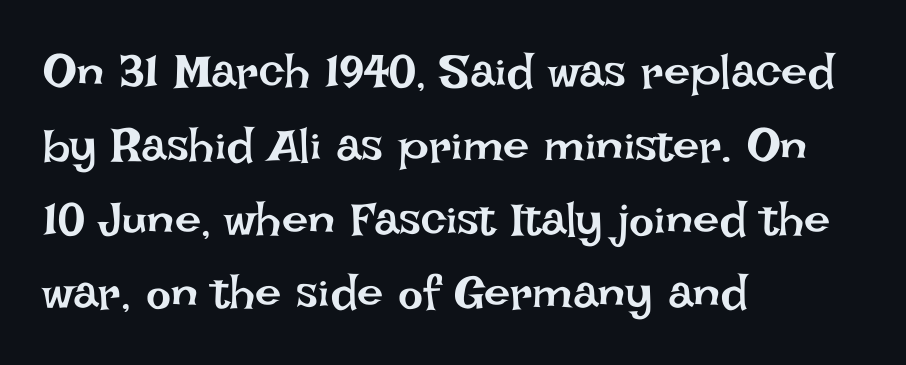
Q: Is the text bold? A: No.
Q: Is the text italic (slanted)? A: No, it is upright.
Q: Is the text underlined? A: No.
Q: How is the paragraph aligned? A: Left-aligned.
Q: Is the spacing between letters normal or unusually wide? A: Normal.
Q: Is the spacing between lines tight, normal or loose? A: Normal.
Q: Width (condensed, normal, or wide)? A: Normal.
Q: Stroke contrast? A: Low.
Q: x-height? A: Large.
Q: Monospaced? A: No.
